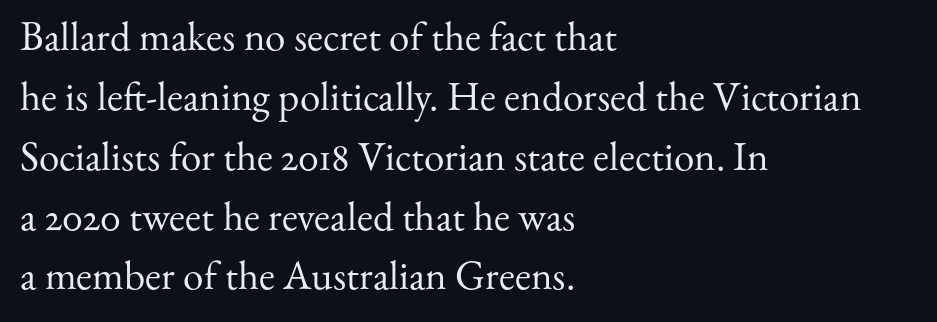
{"serif": "yes", "italic": "no", "bold": "no", "weight": "regular", "width": "normal", "stroke_contrast": "medium", "x_height": "small", "monospaced": "no", "underline": "no", "align": "left", "line_spacing": "normal", "line_spacing_ratio": 1.46, "letter_spacing": "normal", "letter_spacing_em": 0.0, "glyph_px": 41}
